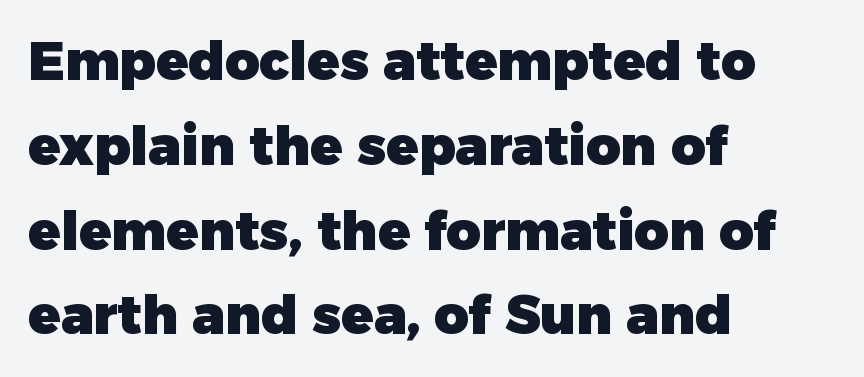
The image shows 53 px heavy sans-serif type, upright; set left-aligned, normal line spacing (1.6x), normal letter spacing, not underlined; low stroke contrast and a medium x-height.
